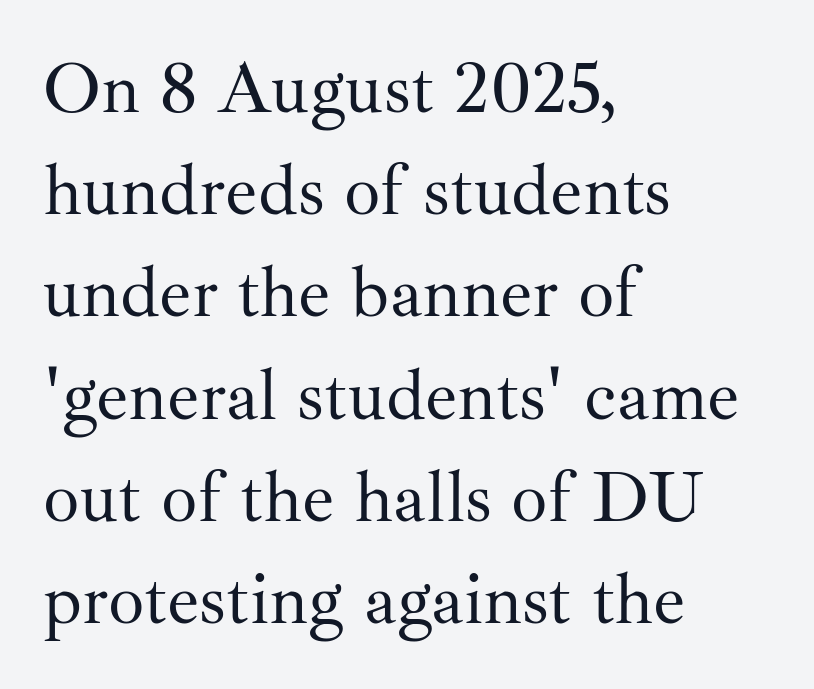
Any mark beneath the type? The region is blank. Left-aligned paragraph, ragged on the right. This is not heavy type; no bold has been used. Is this a fixed-width face? No — the glyphs have proportional, varying widths. In terms of posture, this sample is upright.
